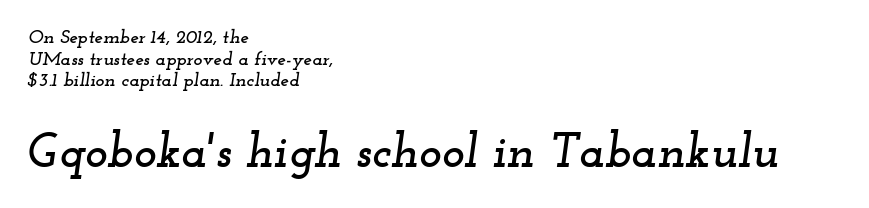
Stroke terminals: seriffed. In terms of letterspacing, this is plain default setting. Reading top to bottom, the characters get bigger at the block break. The passage shown is typed in a proportional face where columns would drift. The text carries the slant typical of an italic or oblique font. Line beginnings align vertically; line endings do not.
